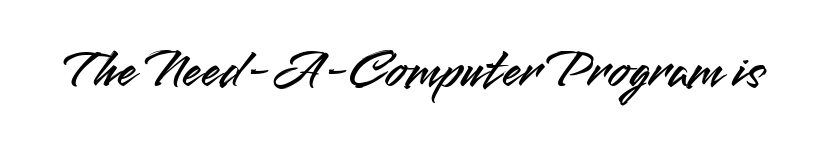
The image shows 55 px sans-serif type; set normal letter spacing, not underlined; medium stroke contrast and a small x-height.
